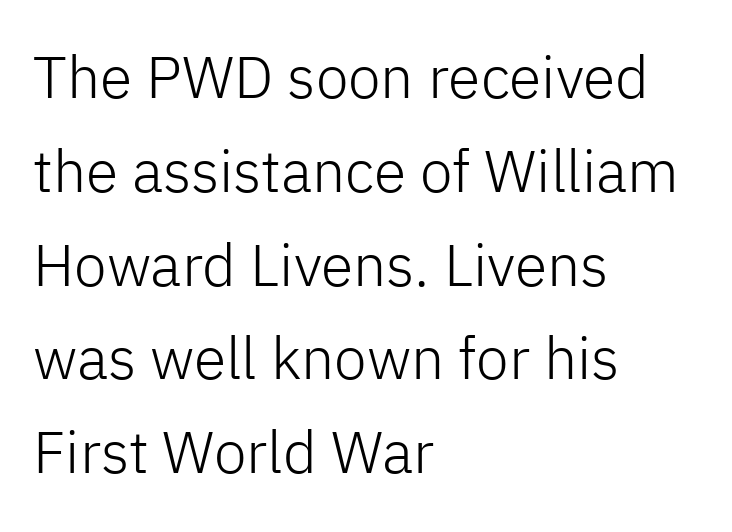
Nothing sits at the stroke ends, so this counts as sans-serif. Short note: letters normally spaced. Posture: vertical. No chunkiness to these letters — they're not bold. The compositor pushed each line to the left boundary.
